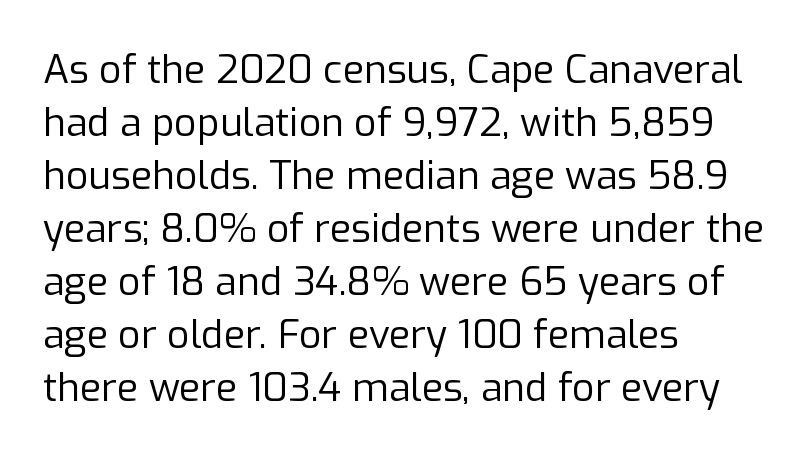
The image shows 39 px regular-weight sans-serif type, upright; set left-aligned, normal line spacing (1.36x), normal letter spacing, not underlined; low stroke contrast and a medium x-height.
